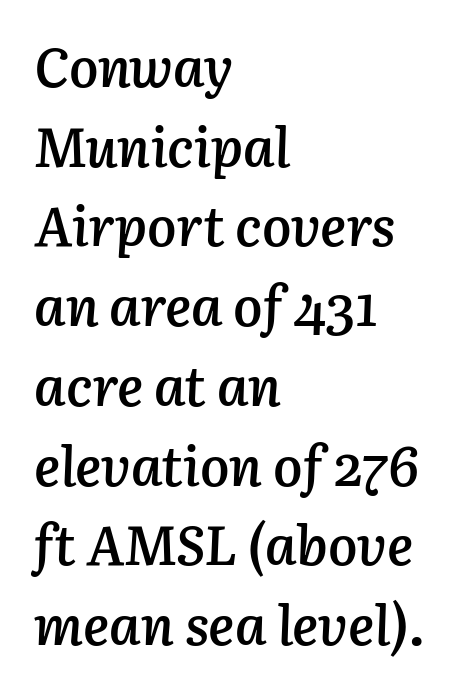
Q: Is the text bold? A: Semi-bold.
Q: Is the text italic (slanted)? A: Yes, it leans right by about 3 degrees.
Q: Is the text underlined? A: No.
Q: How is the paragraph aligned? A: Left-aligned.
Q: Is the spacing between letters normal or unusually wide? A: Normal.
Q: Is the spacing between lines tight, normal or loose? A: Normal.
Q: Width (condensed, normal, or wide)? A: Normal.
Q: Stroke contrast? A: Low.
Q: x-height? A: Medium.
Q: Monospaced? A: No.
